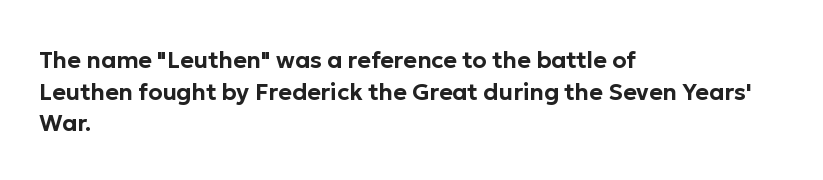
{"italic": "no", "underline": "no", "align": "left", "line_spacing": "normal", "line_spacing_ratio": 1.37, "letter_spacing": "normal", "letter_spacing_em": 0.0, "glyph_px": 23}
